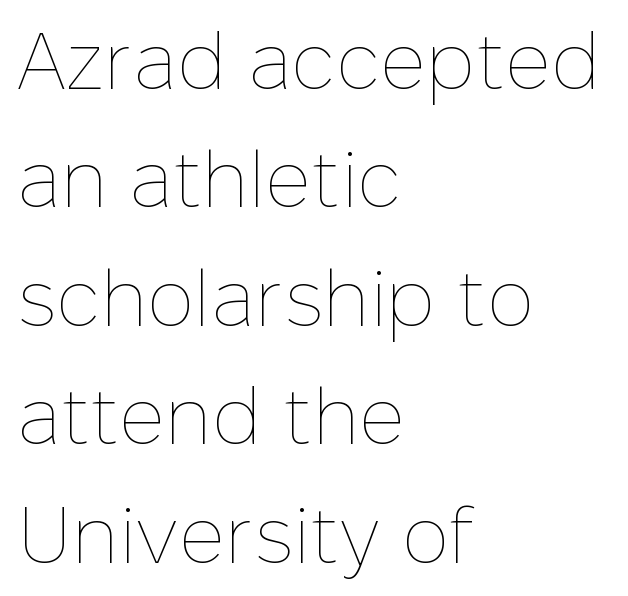
Q: Is the text bold? A: No.
Q: Is the text italic (slanted)? A: No, it is upright.
Q: Is the text underlined? A: No.
Q: How is the paragraph aligned? A: Left-aligned.
Q: Is the spacing between letters normal or unusually wide? A: Normal.
Q: Is the spacing between lines tight, normal or loose? A: Normal.
Q: Width (condensed, normal, or wide)? A: Normal.
Q: Stroke contrast? A: Low.
Q: x-height? A: Medium.
Q: Monospaced? A: No.
